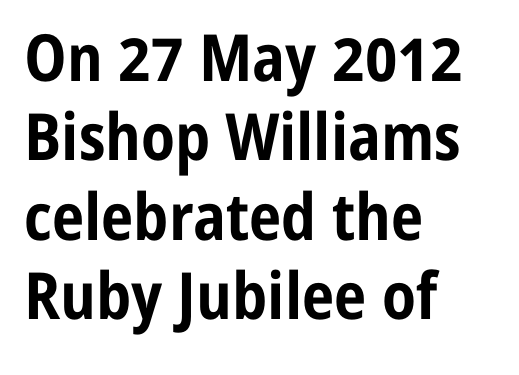
Descenders hang freely into open space. There is no visible air inserted between adjacent glyphs. Thick stems and heavy bowls — unmistakably bold. Classification — sans serif. Looks like regular typesetting: each glyph gets only the width it needs. A typesetter would mark this as roman, not italic.
